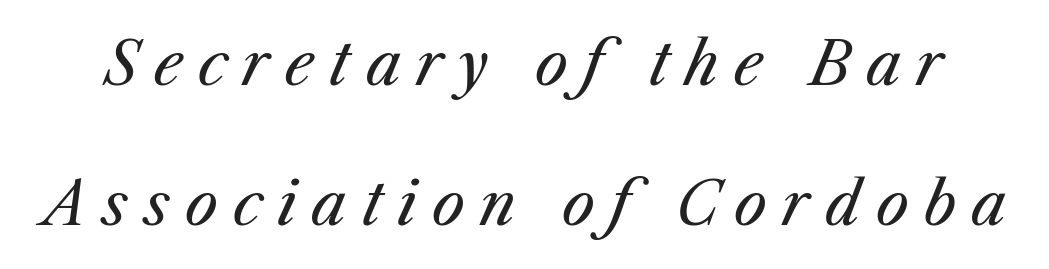
Q: Is the text bold? A: No.
Q: Is the text italic (slanted)? A: Yes, it leans right by about 23 degrees.
Q: Is the text underlined? A: No.
Q: Is the spacing between letters normal or unusually wide? A: Unusually wide.
Q: Is the spacing between lines tight, normal or loose? A: Loose.
Q: Width (condensed, normal, or wide)? A: Normal.
Q: Stroke contrast? A: Medium.
Q: x-height? A: Medium.
Q: Monospaced? A: No.
